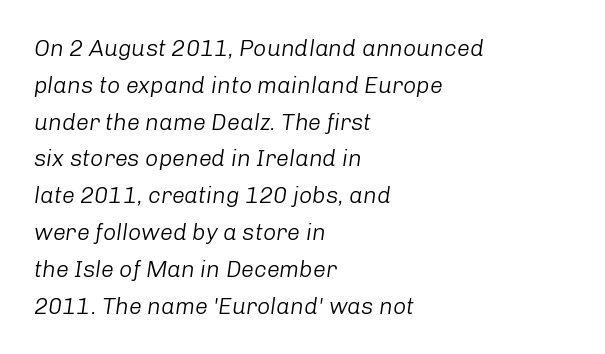
Q: Is the text bold? A: No.
Q: Is the text italic (slanted)? A: Yes, it leans right by about 8 degrees.
Q: Is the text underlined? A: No.
Q: How is the paragraph aligned? A: Left-aligned.
Q: Is the spacing between letters normal or unusually wide? A: Normal.
Q: Is the spacing between lines tight, normal or loose? A: Normal.
